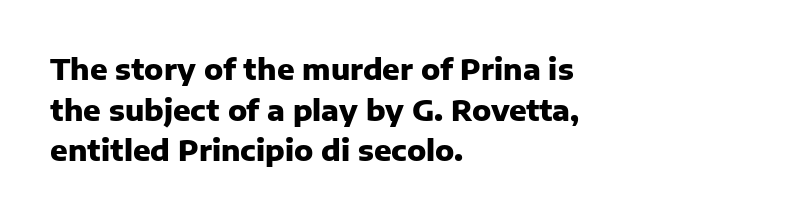
The image shows 29 px heavy sans-serif type, upright; set left-aligned, normal line spacing (1.4x), normal letter spacing, not underlined; low stroke contrast and a medium x-height.
